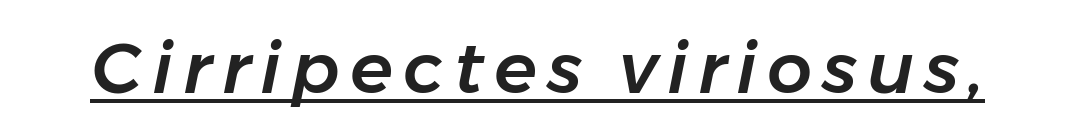
Does a line run under the words? Yes, clearly. Character widths vary here, with narrow letters taking less room than wide ones. The font's italic variant was chosen for this text.
